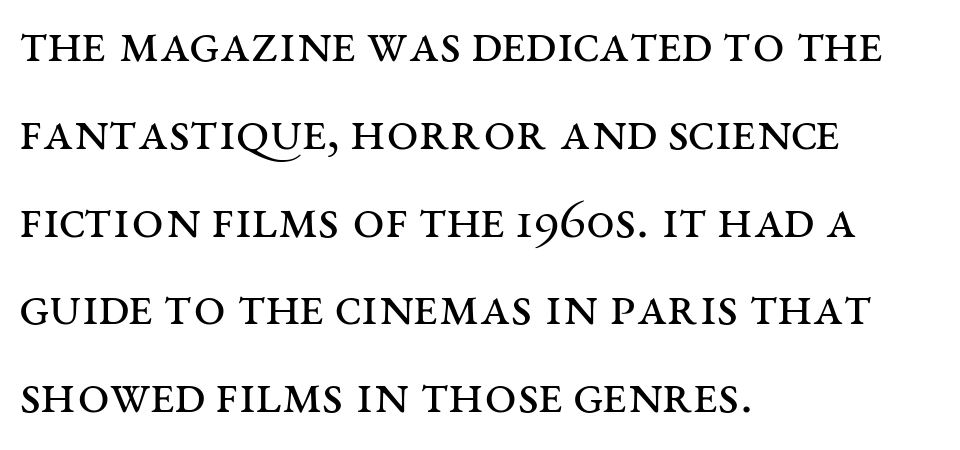
Q: Is the text bold? A: No.
Q: Is the text italic (slanted)? A: No, it is upright.
Q: Is the typeface a serif or a sans-serif typeface? A: Serif.
Q: Is the text underlined? A: No.
Q: How is the paragraph aligned? A: Left-aligned.
Q: Is the spacing between letters normal or unusually wide? A: Normal.
Q: Is the spacing between lines tight, normal or loose? A: Normal.
Q: Width (condensed, normal, or wide)? A: Wide.
Q: Stroke contrast? A: Medium.
Q: x-height? A: Large.
Q: Monospaced? A: No.
